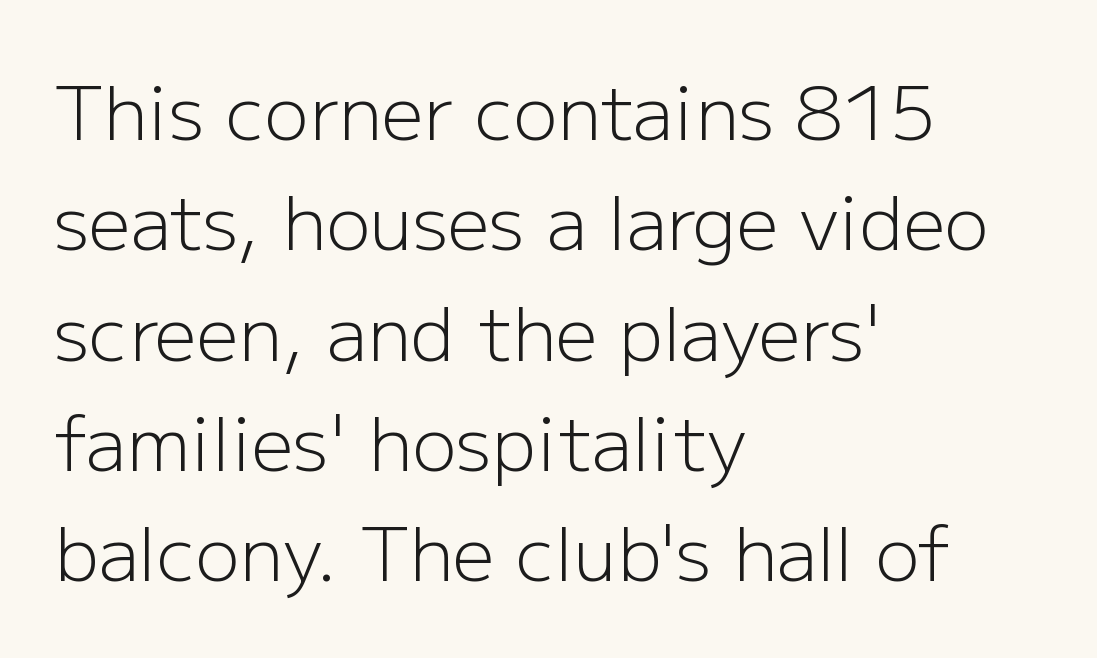
{"serif": "no", "italic": "no", "bold": "no", "weight": "light", "width": "normal", "stroke_contrast": "low", "x_height": "medium", "monospaced": "no", "underline": "no", "align": "left", "line_spacing": "normal", "line_spacing_ratio": 1.49, "letter_spacing": "normal", "letter_spacing_em": 0.0, "glyph_px": 74}
